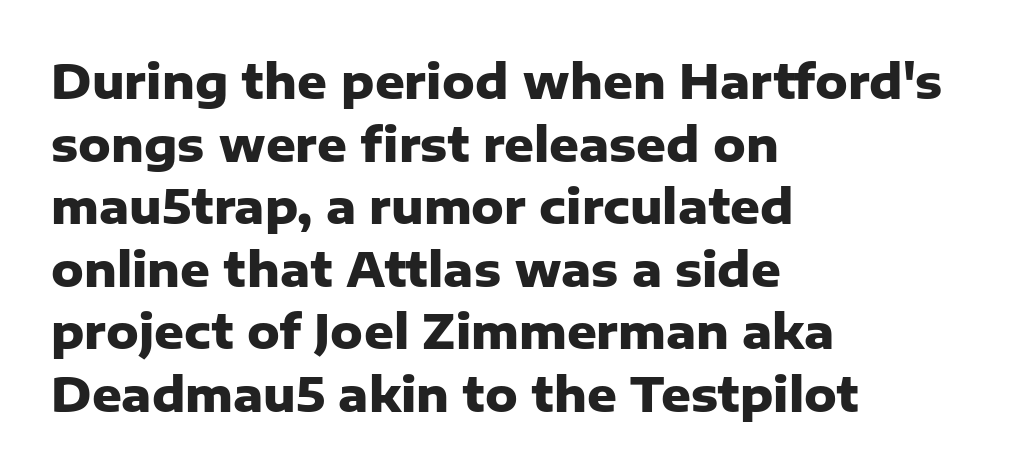
The image shows 46 px heavy sans-serif type, upright; set left-aligned, normal line spacing (1.36x), normal letter spacing, not underlined; low stroke contrast and a medium x-height.
